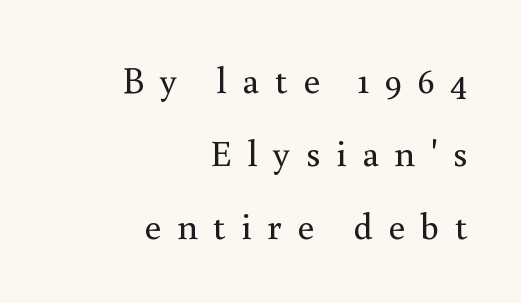
{"serif": "yes", "italic": "no", "bold": "no", "weight": "regular", "width": "normal", "stroke_contrast": "medium", "x_height": "small", "monospaced": "no", "underline": "no", "align": "right", "line_spacing": "loose", "line_spacing_ratio": 1.97, "letter_spacing": "wide", "letter_spacing_em": 0.42, "glyph_px": 37}
